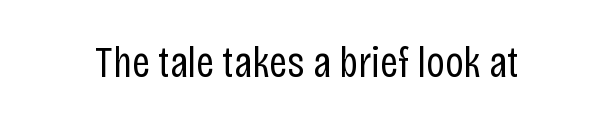
This is not heavy type; no bold has been used. You can tell it's not italic because the verticals are truly vertical. A typesetter would label this face a sans. Is this a fixed-width face? No — the glyphs have proportional, varying widths. Standard letterfit; no display-style spreading of the glyphs. Anything drawn beneath the words? Only blank space.
